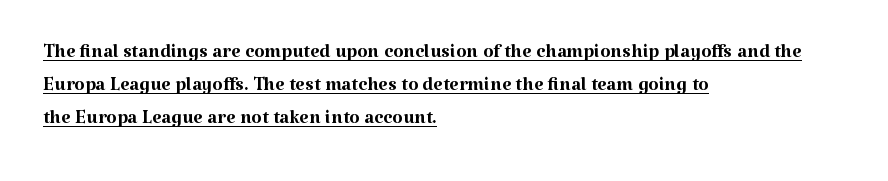
{"italic": "no", "bold": "no", "underline": "yes", "align": "left", "line_spacing_ratio": 1.23, "letter_spacing": "normal", "letter_spacing_em": 0.0, "glyph_px": 27}
